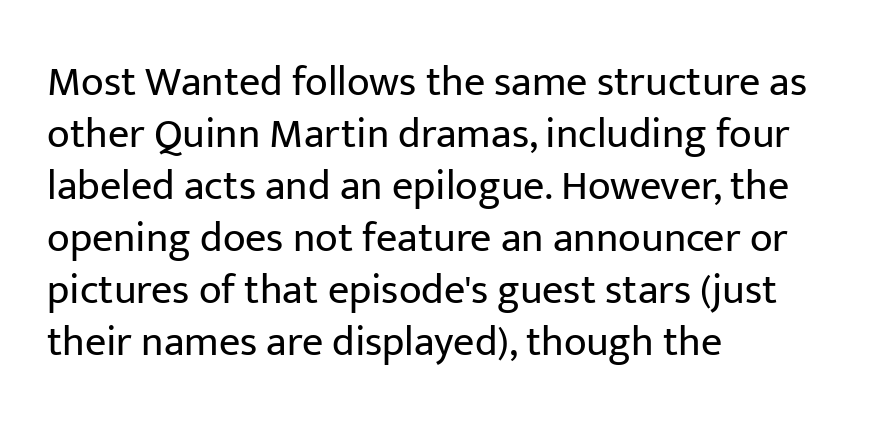
A bare baseline throughout the passage. Standard letterfit; no display-style spreading of the glyphs. Line starts are locked; line ends wander. Is this a fixed-width face? No — the glyphs have proportional, varying widths. Notice how the stems are strictly vertical — no italics here. Caption: face not bold, strokes unweighted.
